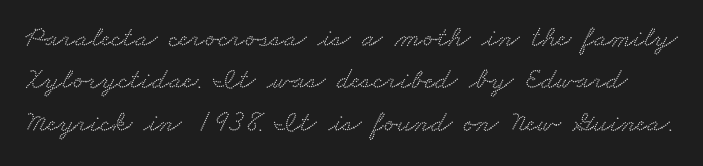
{"serif": "yes", "width": "wide", "stroke_contrast": "low", "x_height": "small", "monospaced": "no", "underline": "no", "line_spacing": "normal", "line_spacing_ratio": 1.41, "letter_spacing": "normal", "letter_spacing_em": 0.0, "glyph_px": 30}
